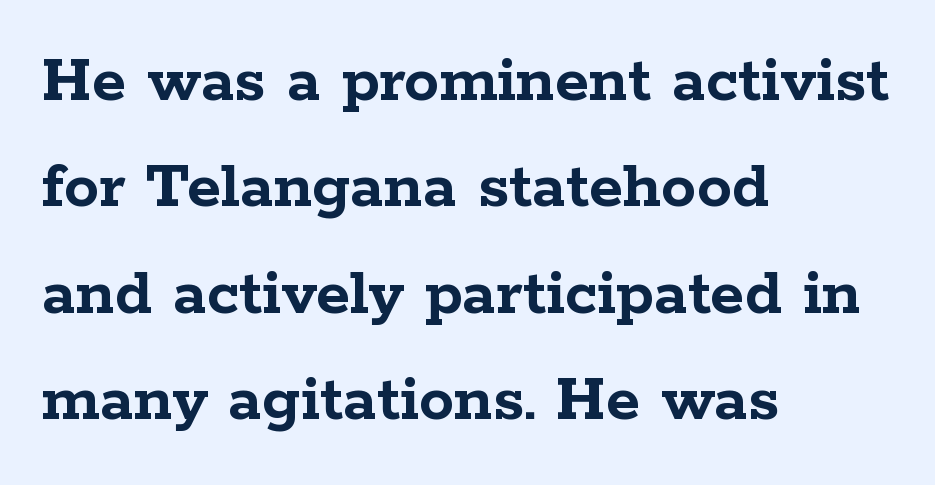
Left-aligned paragraph, ragged on the right. Font category for this specimen: serif. This sample uses plain, unmodified letter spacing. The gap between lines stays unmarked.
